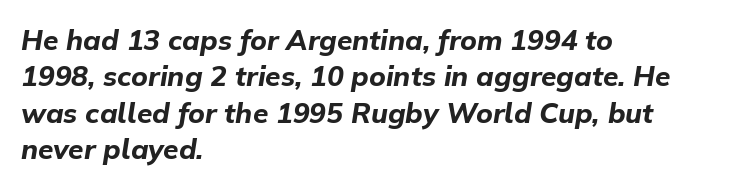
Students, note that the glyphs here touch the page at normal intervals. Looks like regular typesetting: each glyph gets only the width it needs. The ragged edge is on the right, which tells us the setting is flush left. Posture: slanted.
